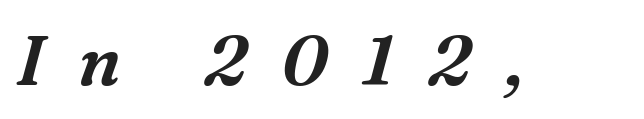
Note: serifs present on the glyphs. The letters advance in unequal steps, a hallmark of proportional type. This sample uses expanded letter spacing, leaving extra air between glyphs. The typography opts for an oblique posture over an upright one. Clear beneath every line of the passage.
